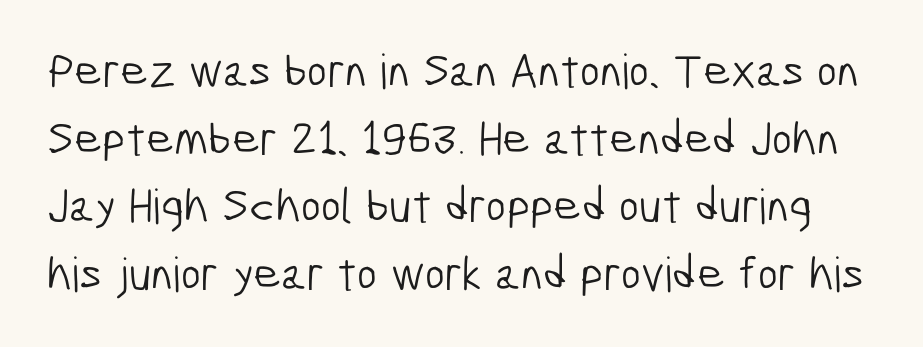
Q: Is the text bold? A: No.
Q: Is the typeface a serif or a sans-serif typeface? A: Sans-serif.
Q: Is the text underlined? A: No.
Q: Is the spacing between letters normal or unusually wide? A: Normal.
Q: Is the spacing between lines tight, normal or loose? A: Normal.
Q: Width (condensed, normal, or wide)? A: Condensed.
Q: Stroke contrast? A: Low.
Q: x-height? A: Medium.
Q: Monospaced? A: No.
